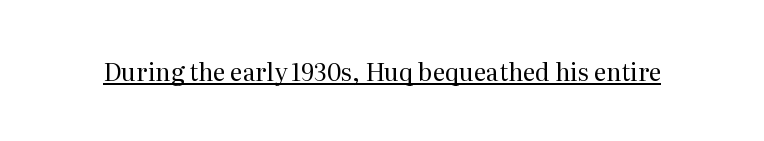
Underlined type. When letters stand straight like this, we call the style roman or upright. The line texture is even and compact thanks to regular tracking. The strokes carry an ordinary text weight at most.
